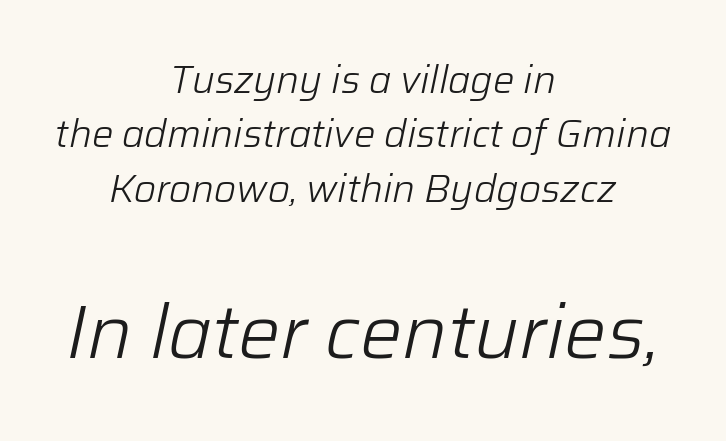
Q: Is the text bold? A: No.
Q: Is the text italic (slanted)? A: Yes, it leans right by about 12 degrees.
Q: Is the text underlined? A: No.
Q: How is the paragraph aligned? A: Centered.
Q: Is the spacing between letters normal or unusually wide? A: Normal.
Q: Is the spacing between lines tight, normal or loose? A: Normal.
Q: Which block of text is set in a larger size, the first (top) or the second (bottom)? A: The second (bottom) one.
Q: Width (condensed, normal, or wide)? A: Normal.
Q: Stroke contrast? A: Low.
Q: x-height? A: Medium.
Q: Monospaced? A: No.
